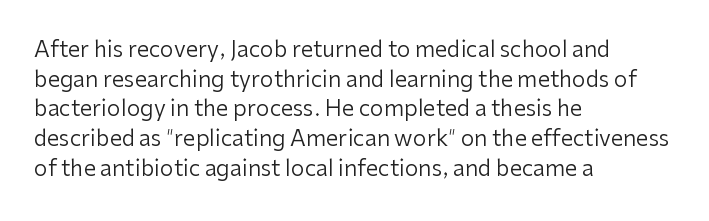
The image shows 22 px text type, upright; set left-aligned, normal line spacing (1.35x), normal letter spacing, not underlined.
